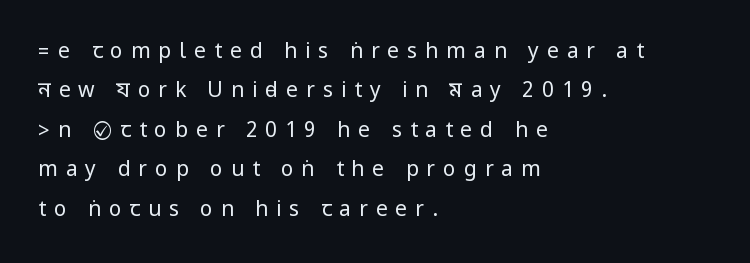
The image shows 21 px text type, upright; set left-aligned, line spacing 1.88x, unusually wide letter spacing (+0.38 em), not underlined.
